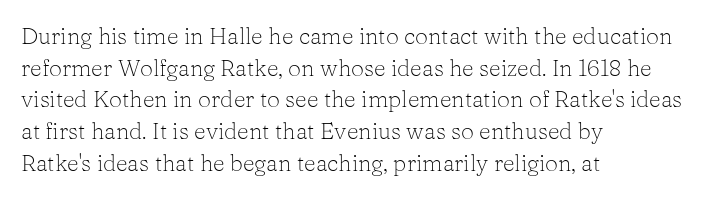
Q: Is the text bold? A: No.
Q: Is the text italic (slanted)? A: No, it is upright.
Q: Is the text underlined? A: No.
Q: How is the paragraph aligned? A: Left-aligned.
Q: Is the spacing between letters normal or unusually wide? A: Normal.
Q: Is the spacing between lines tight, normal or loose? A: Normal.
